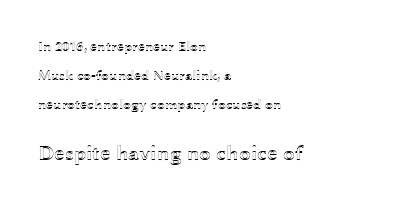
The lettering holds an erect, upright posture throughout. This layout puts the modest block above and the oversized block below. The line-height multiplier appears high, well above default. Which margin do the lines hug? The left one — the right edge is uneven. No extra tracking has been applied to these lines.
